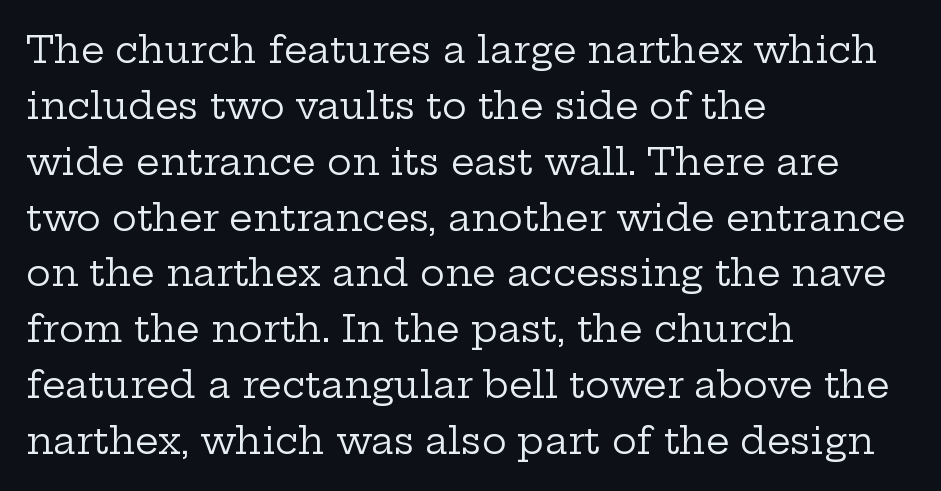
Typographically, this falls in the serif category. Quick note: interline space is typical. The strip under each line holds only bare page. The passage shown is typed in a proportional face where columns would drift. Compared with a typical body face, this is equally light or lighter still.
